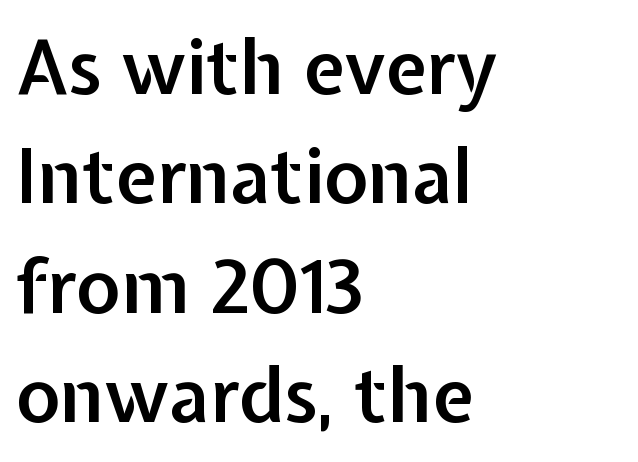
The image shows 75 px semibold sans-serif type, upright; set left-aligned, normal line spacing (1.46x), normal letter spacing, not underlined; low stroke contrast and a medium x-height.
